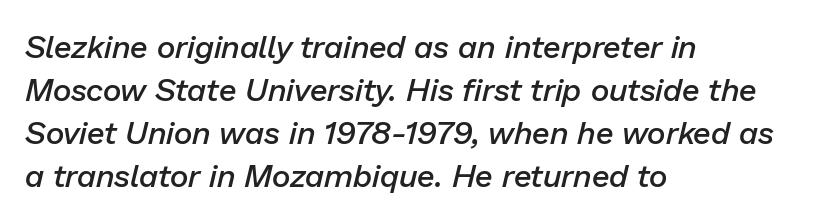
Q: Is the text bold? A: Semi-bold.
Q: Is the text italic (slanted)? A: Yes, it leans right by about 13 degrees.
Q: Is the text underlined? A: No.
Q: How is the paragraph aligned? A: Left-aligned.
Q: Is the spacing between letters normal or unusually wide? A: Normal.
Q: Is the spacing between lines tight, normal or loose? A: Normal.
Q: Width (condensed, normal, or wide)? A: Normal.
Q: Stroke contrast? A: Low.
Q: x-height? A: Medium.
Q: Monospaced? A: No.
